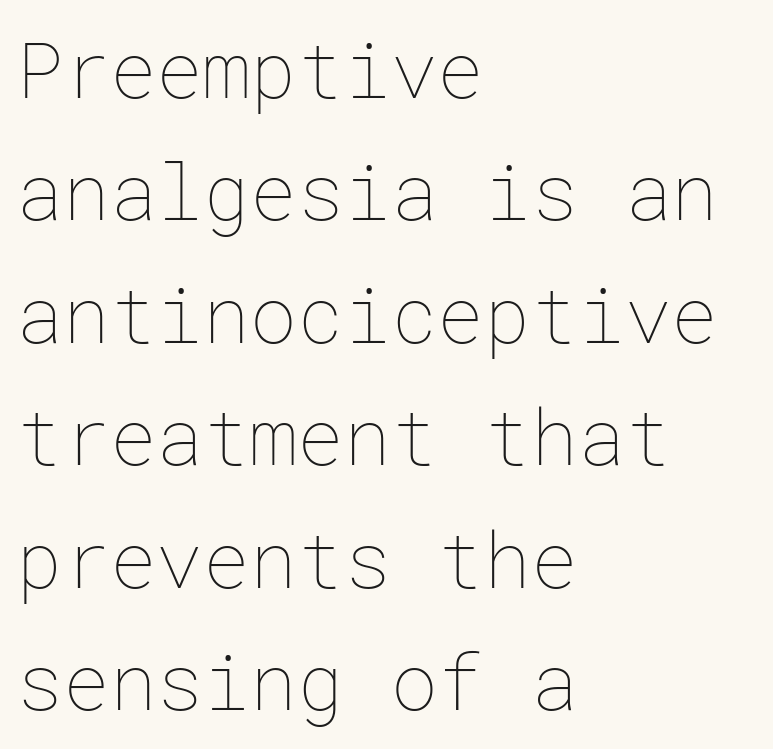
Q: Is the text bold? A: No.
Q: Is the text italic (slanted)? A: No, it is upright.
Q: Is the text underlined? A: No.
Q: How is the paragraph aligned? A: Left-aligned.
Q: Is the spacing between letters normal or unusually wide? A: Normal.
Q: Is the spacing between lines tight, normal or loose? A: Normal.
Q: Width (condensed, normal, or wide)? A: Normal.
Q: Stroke contrast? A: Low.
Q: x-height? A: Medium.
